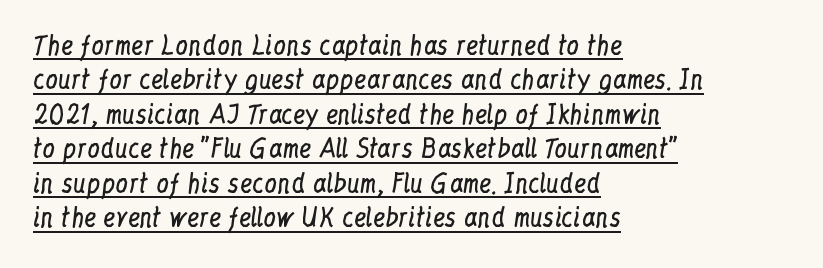
Here the glyphs are tracked normally, forming tight word shapes. This rendering uses left alignment, leaving the right contour irregular. Underlined type. Leading matches the norm, producing a regular column. The cut favours lightness, reaching ordinary text weight at its darkest.
